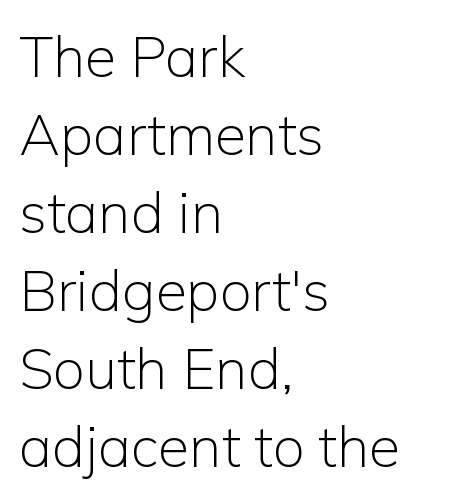
{"serif": "no", "italic": "no", "bold": "no", "weight": "light", "width": "normal", "stroke_contrast": "low", "x_height": "medium", "monospaced": "no", "underline": "no", "align": "left", "line_spacing": "normal", "line_spacing_ratio": 1.37, "letter_spacing": "normal", "letter_spacing_em": 0.0, "glyph_px": 57}
